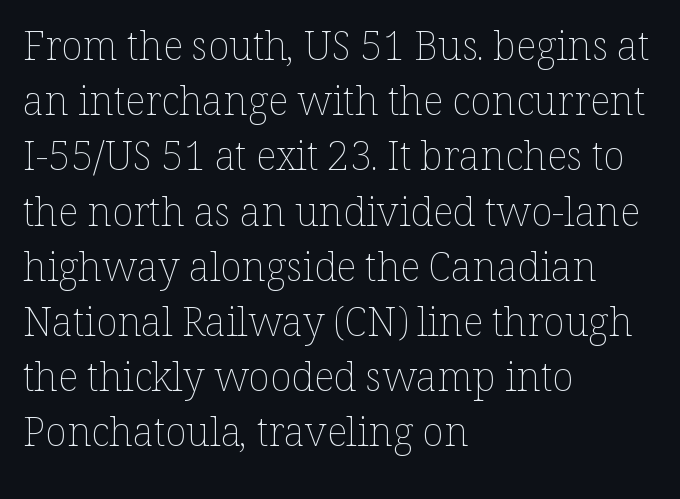
The image shows 40 px thin type, upright; set left-aligned, normal line spacing (1.38x), normal letter spacing, not underlined; low stroke contrast and a medium x-height.
